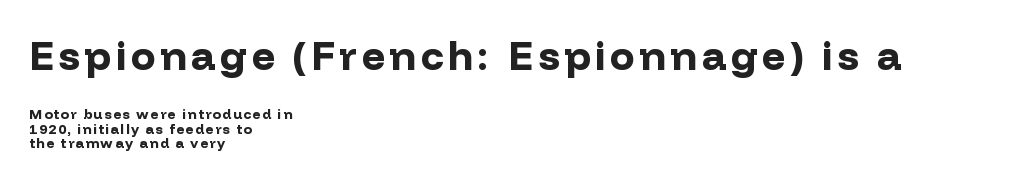
{"serif": "no", "italic": "no", "bold": "yes", "weight": "bold", "width": "normal", "stroke_contrast": "low", "x_height": "medium", "monospaced": "no", "underline": "no", "align": "left", "line_spacing": "tight", "line_spacing_ratio": 1.05, "larger_block": "first", "size_ratio": 2.93, "glyph_px": 41}
